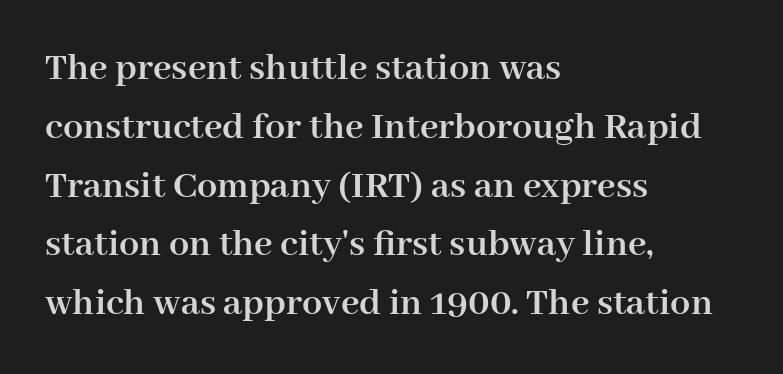
Q: Is the text bold? A: Yes.
Q: Is the text italic (slanted)? A: No, it is upright.
Q: Is the typeface a serif or a sans-serif typeface? A: Serif.
Q: Is the text underlined? A: No.
Q: How is the paragraph aligned? A: Left-aligned.
Q: Is the spacing between letters normal or unusually wide? A: Normal.
Q: Is the spacing between lines tight, normal or loose? A: Normal.
Q: Width (condensed, normal, or wide)? A: Normal.
Q: Stroke contrast? A: High.
Q: x-height? A: Medium.
Q: Monospaced? A: No.
